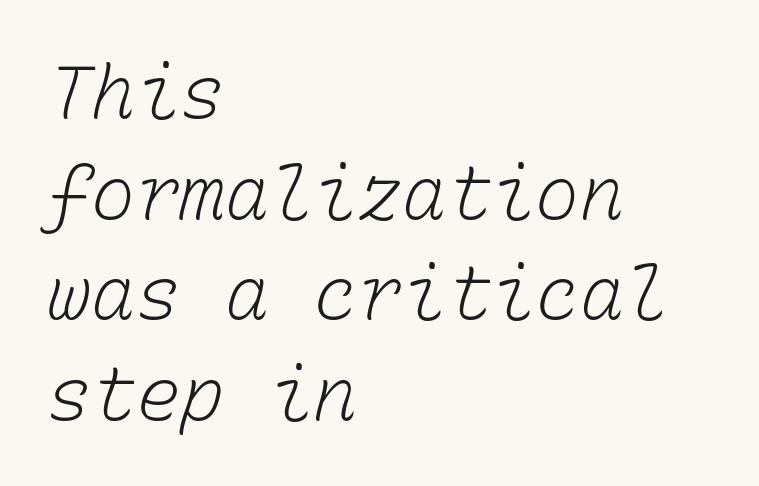
{"bold": "no", "weight": "light", "width": "normal", "stroke_contrast": "low", "x_height": "medium", "monospaced": "yes", "underline": "no", "align": "left", "line_spacing": "normal", "line_spacing_ratio": 1.36, "letter_spacing": "normal", "letter_spacing_em": 0.0, "glyph_px": 74}
